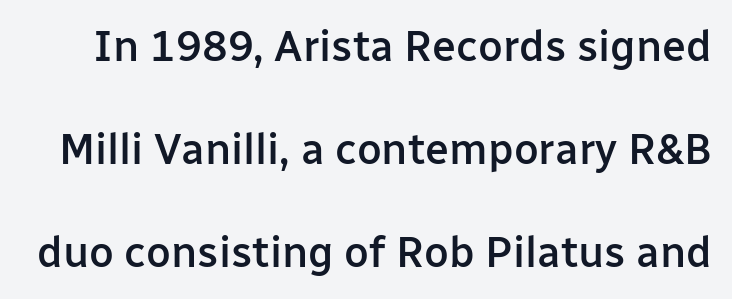
The image shows 43 px semibold sans-serif type, upright; set loose line spacing (2.4x), normal letter spacing, not underlined; low stroke contrast and a medium x-height.
